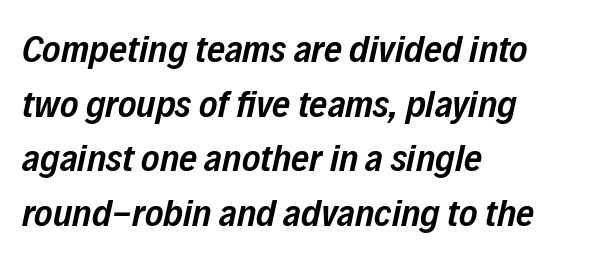
Glance below the letters and you will spot only blank space. All the whitespace from short lines collects on the right. Do the characters align in a grid? No, the font is proportional. Designer's note — italics engaged. Does extra space separate the letters? No, they use regular spacing. Normally led — the rows are evenly, conventionally spaced.
